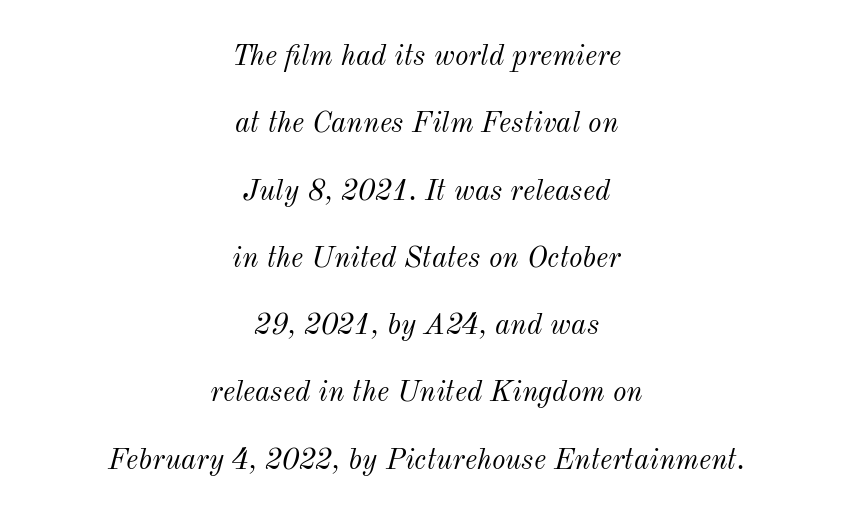
The image shows 29 px light type, italic (leaning right); set centered, loose line spacing (2.32x), normal letter spacing, not underlined; medium stroke contrast and a small x-height.
